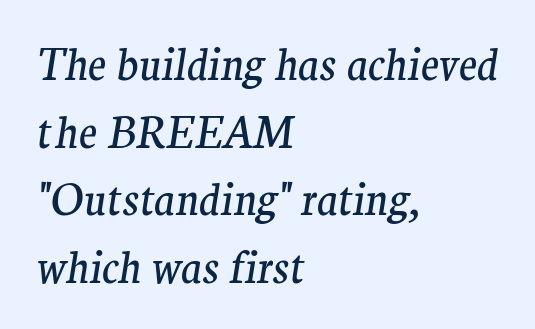
{"serif": "yes", "italic": "yes", "lean": "right", "slant_degrees": 9, "bold": "no", "weight": "regular", "width": "normal", "stroke_contrast": "medium", "x_height": "medium", "monospaced": "no", "underline": "no", "align": "left", "line_spacing": "normal", "line_spacing_ratio": 1.57, "letter_spacing": "normal", "letter_spacing_em": 0.0, "glyph_px": 43}
